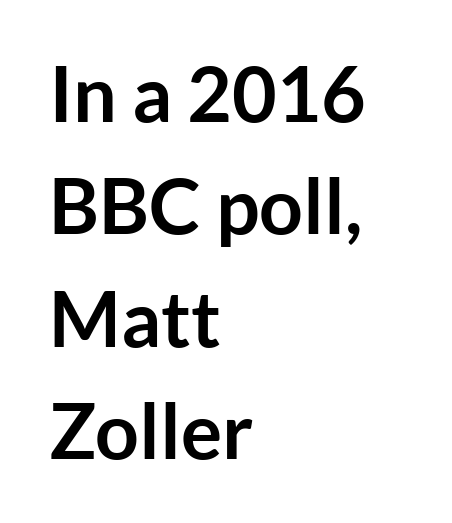
One-word summary of the alignment: left. Anything drawn beneath the words? Only blank space. Posture: straight, roman, zero tilt. Horizontal bands of white between lines are of average thickness. The passage shown is typed in a proportional face where columns would drift.
